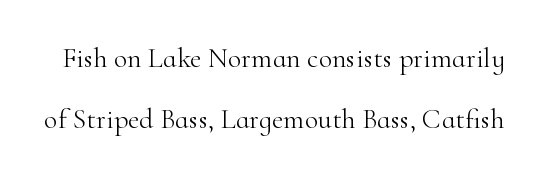
Check under the words: just untouched page. These lines were composed using upright roman letters. Bold? No — there's no thickening of the strokes. Each letter keeps its own natural width here, so spacing adapts to shape.
